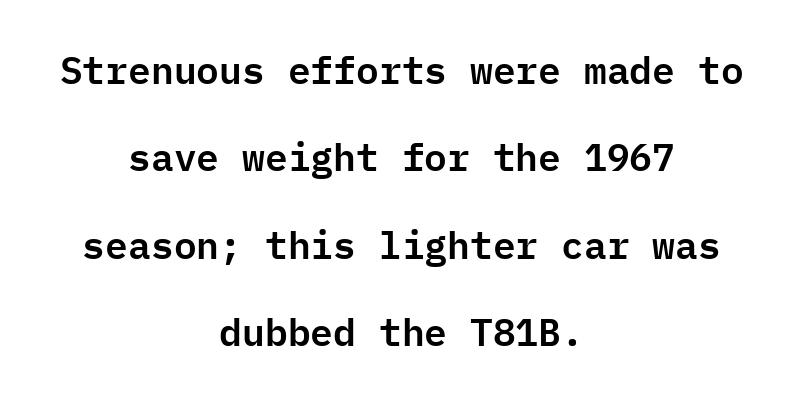
{"serif": "no", "italic": "no", "width": "normal", "stroke_contrast": "low", "x_height": "medium", "monospaced": "yes", "underline": "no", "align": "center", "line_spacing": "loose", "line_spacing_ratio": 2.3, "letter_spacing": "normal", "letter_spacing_em": 0.0, "glyph_px": 38}
